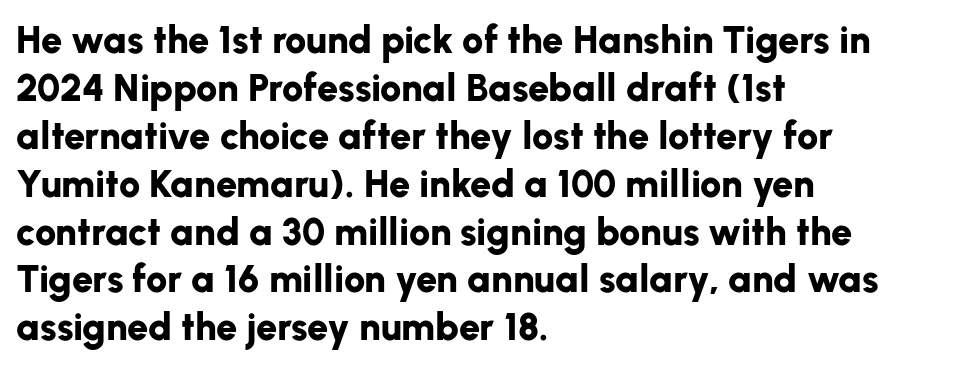
The space beneath each line is pristine and unruled. The passage shown is emphatically bold. Nope, not italic — everything's standing straight. The passage shown has conventional tracking throughout.
